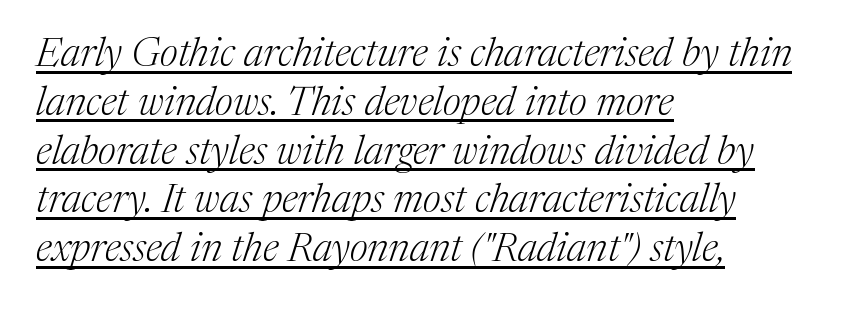
Regarding serifs, this sample has them. A light-to-regular cut is what we see here. The ragged edge is on the right, which tells us the setting is flush left. Characters follow at the spacing the type designer built in. Like a heading marked for emphasis, these lines bear an underscore. Character widths vary here, with narrow letters taking less room than wide ones.
